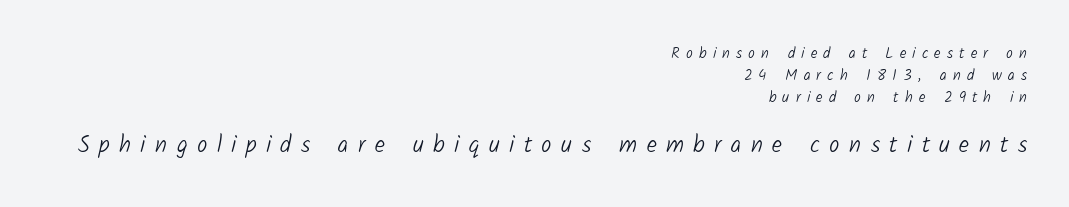
Q: Is the text bold? A: No.
Q: Is the text underlined? A: No.
Q: How is the paragraph aligned? A: Right-aligned.
Q: Is the spacing between letters normal or unusually wide? A: Unusually wide.
Q: Is the spacing between lines tight, normal or loose? A: Normal.
Q: Which block of text is set in a larger size, the first (top) or the second (bottom)? A: The second (bottom) one.
